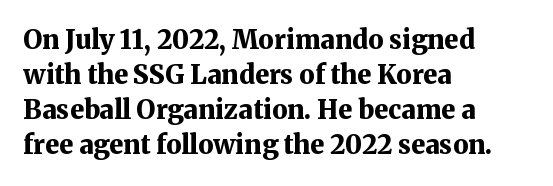
Q: Is the text bold? A: Yes.
Q: Is the text italic (slanted)? A: No, it is upright.
Q: Is the text underlined? A: No.
Q: How is the paragraph aligned? A: Left-aligned.
Q: Is the spacing between letters normal or unusually wide? A: Normal.
Q: Is the spacing between lines tight, normal or loose? A: Normal.
